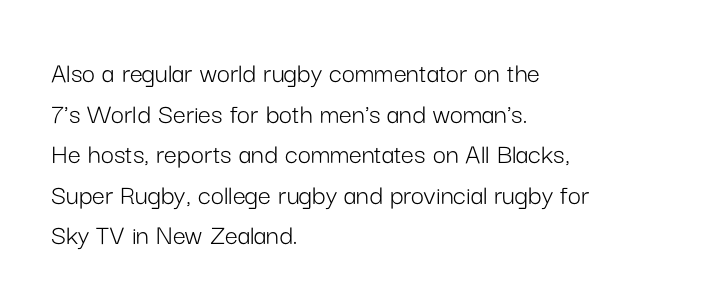
The image shows 29 px light sans-serif type, upright; set left-aligned, normal line spacing (1.4x), normal letter spacing, not underlined; low stroke contrast and a medium x-height.
